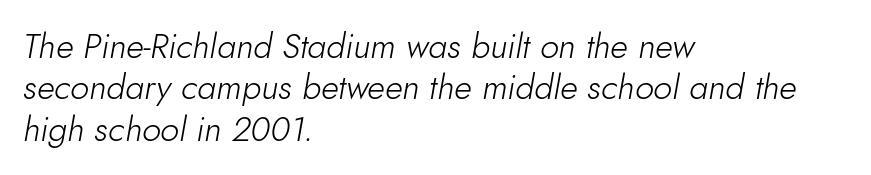
The image shows 34 px light type, italic (leaning right); set left-aligned, line spacing 1.22x, normal letter spacing, not underlined; low stroke contrast and a small x-height.
